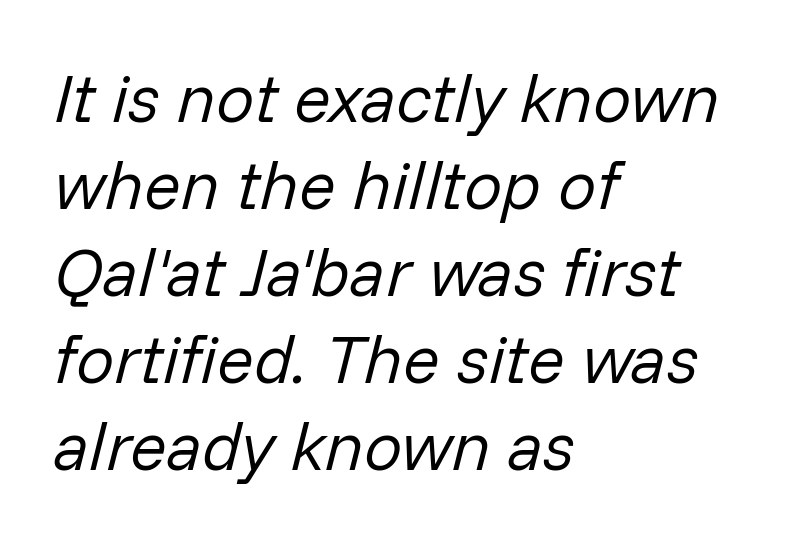
The image shows 68 px regular-weight type, italic (leaning right); set left-aligned, normal line spacing (1.28x), normal letter spacing, not underlined; low stroke contrast and a medium x-height.
